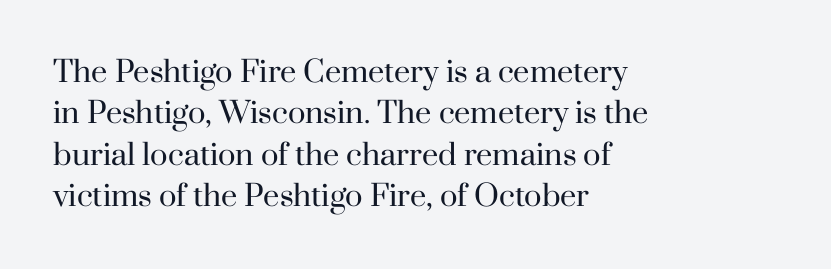
{"serif": "yes", "italic": "no", "bold": "no", "weight": "regular", "width": "normal", "stroke_contrast": "high", "x_height": "small", "monospaced": "no", "underline": "no", "align": "left", "line_spacing": "normal", "line_spacing_ratio": 1.43, "letter_spacing": "normal", "letter_spacing_em": 0.0, "glyph_px": 29}
